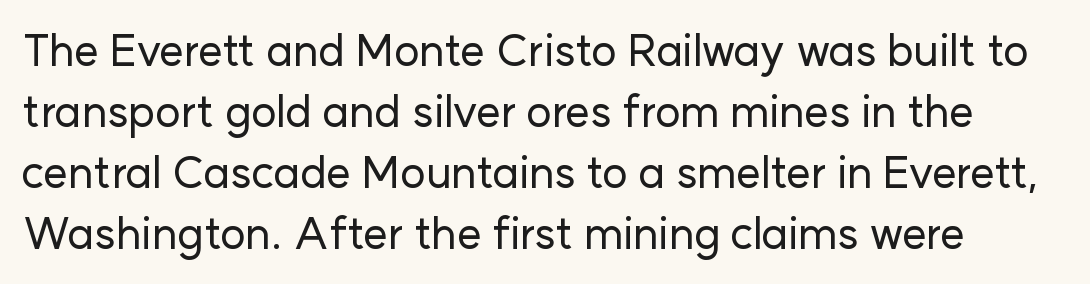
{"serif": "no", "italic": "no", "width": "normal", "stroke_contrast": "low", "x_height": "medium", "monospaced": "no", "underline": "no", "line_spacing": "normal", "line_spacing_ratio": 1.39, "letter_spacing": "normal", "letter_spacing_em": 0.0, "glyph_px": 44}
